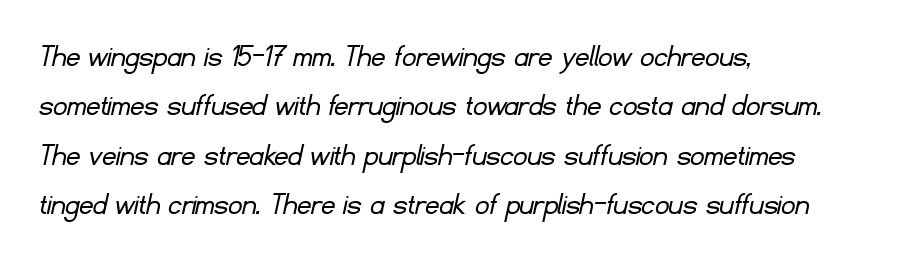
The image shows 34 px light sans-serif type; set left-aligned, normal line spacing (1.45x), normal letter spacing, not underlined; low stroke contrast and a small x-height.
